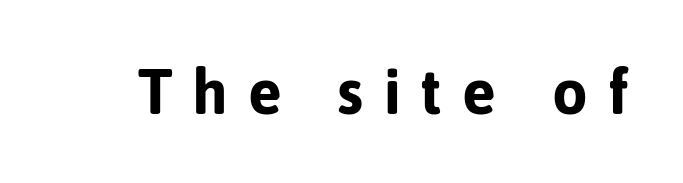
{"serif": "no", "italic": "no", "bold": "yes", "weight": "bold", "width": "normal", "stroke_contrast": "low", "x_height": "medium", "monospaced": "no", "underline": "no", "letter_spacing": "wide", "letter_spacing_em": 0.32, "glyph_px": 63}
